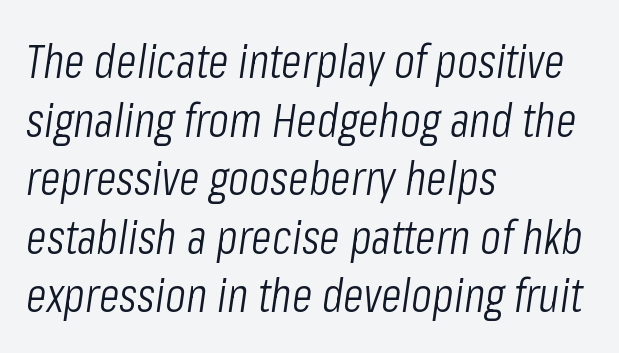
{"italic": "yes", "lean": "right", "slant_degrees": 8, "bold": "no", "weight": "light", "width": "condensed", "stroke_contrast": "low", "x_height": "medium", "monospaced": "no", "underline": "no", "align": "left", "line_spacing_ratio": 1.22, "letter_spacing": "normal", "letter_spacing_em": 0.0, "glyph_px": 48}
